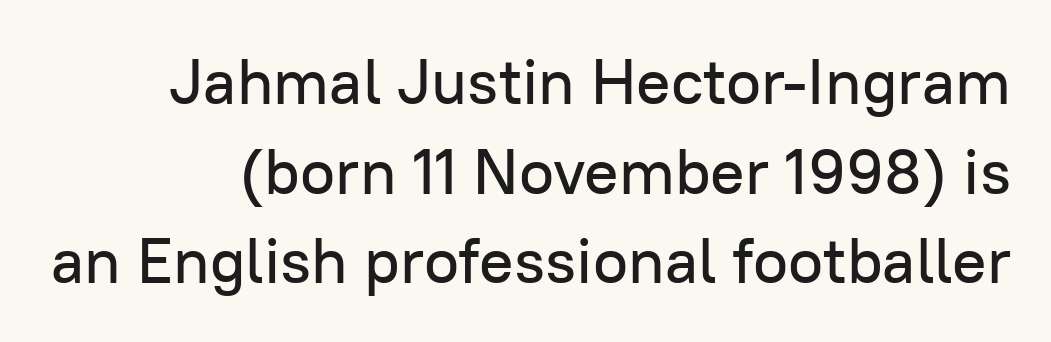
The image shows 64 px sans-serif type, upright; set normal line spacing (1.4x), normal letter spacing, not underlined; low stroke contrast and a medium x-height.
